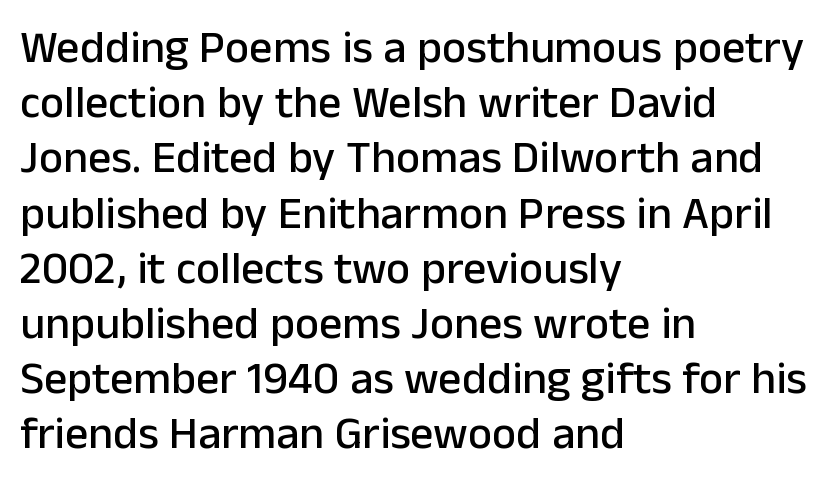
Does extra space separate the letters? No, they use regular spacing. This sample has the flowing, uneven cadence of proportional lettering. Glance below the letters and you will spot only blank space. The rendering shows plain stroke endings on the letterforms — a sans-serif design.
